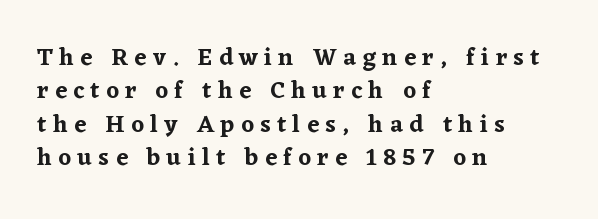
Q: Is the text italic (slanted)? A: No, it is upright.
Q: Is the text underlined? A: No.
Q: How is the paragraph aligned? A: Left-aligned.
Q: Is the spacing between letters normal or unusually wide? A: Unusually wide.
Q: Is the spacing between lines tight, normal or loose? A: Normal.
